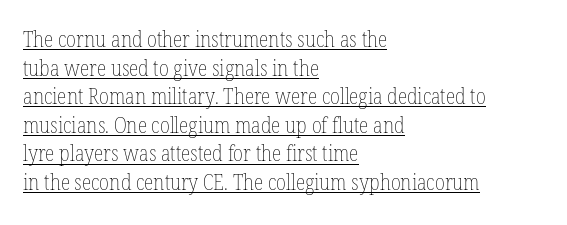
The image shows 22 px text type, upright; set left-aligned, normal line spacing (1.3x), normal letter spacing, underlined.
